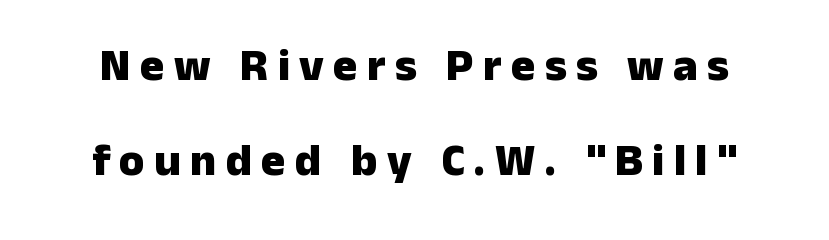
The image shows 46 px heavy sans-serif type, upright; set centered, loose line spacing (2.07x), unusually wide letter spacing (+0.2 em), not underlined; low stroke contrast and a medium x-height.
